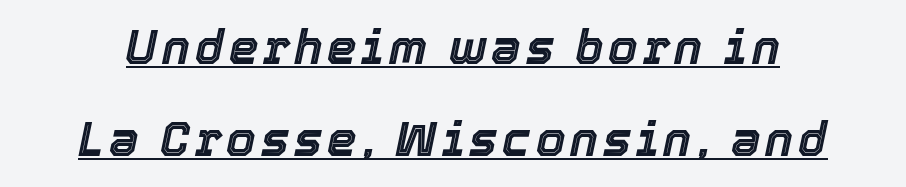
{"italic": "yes", "lean": "right", "slant_degrees": 12, "width": "normal", "x_height": "medium", "monospaced": "no", "underline": "yes", "line_spacing": "loose", "line_spacing_ratio": 1.95, "glyph_px": 47}
